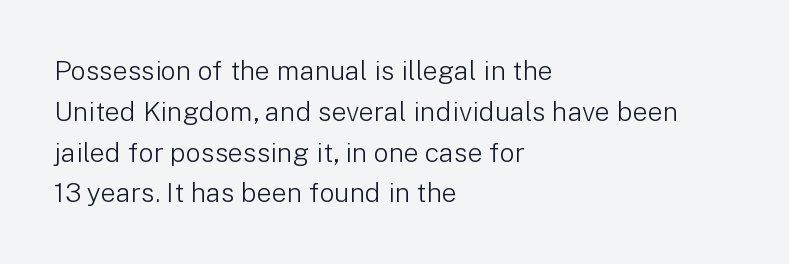
{"italic": "no", "bold": "no", "underline": "no", "align": "left", "line_spacing": "normal", "line_spacing_ratio": 1.51, "letter_spacing": "normal", "letter_spacing_em": 0.0, "glyph_px": 27}
